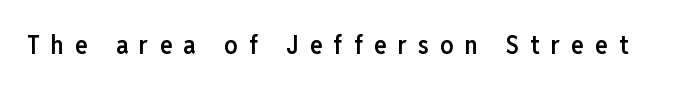
Q: Is the text bold? A: Semi-bold.
Q: Is the text italic (slanted)? A: No, it is upright.
Q: Is the text underlined? A: No.
Q: Is the spacing between letters normal or unusually wide? A: Unusually wide.
